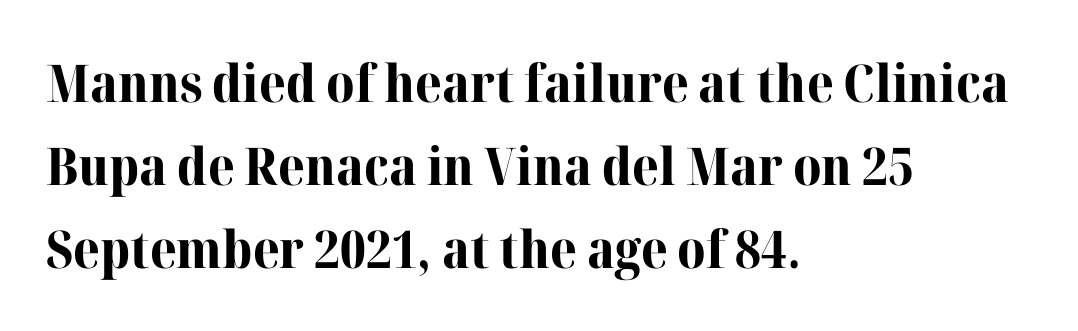
A dark, heavy texture on the line: the type is bold. Regarding serifs, this sample has them. Posture: upright roman. Vertically, the passage feels balanced, rows spaced as you'd expect. You could not count columns in this text — the font is proportionally spaced. Plain, unruled lines of type.
